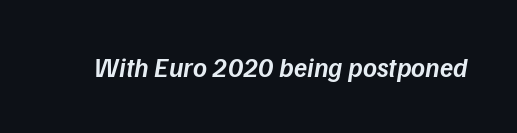
Q: Is the text bold? A: Semi-bold.
Q: Is the text italic (slanted)? A: Yes, it leans right by about 9 degrees.
Q: Is the text underlined? A: No.
Q: Is the spacing between letters normal or unusually wide? A: Normal.
